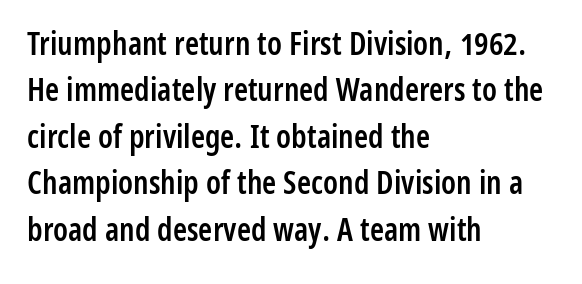
Is the block centered? No — it sits flush against the left margin. Proportional: the letters do not fall into vertical columns. Caption: standard tracking, unaltered. Slightly chunky letters — semibold, I'd say, not full bold. In terms of posture, this sample is upright. Letterform terminals end flat and unadorned throughout the passage.
